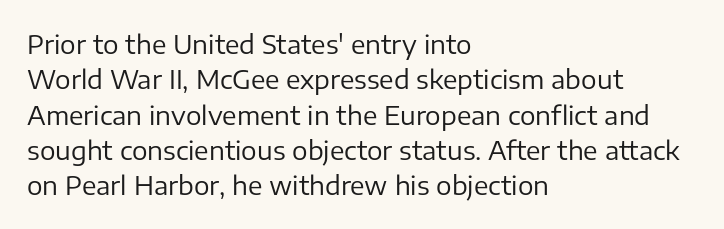
{"italic": "no", "bold": "no", "underline": "no", "align": "left", "line_spacing": "normal", "line_spacing_ratio": 1.36, "letter_spacing": "normal", "letter_spacing_em": 0.0, "glyph_px": 26}
